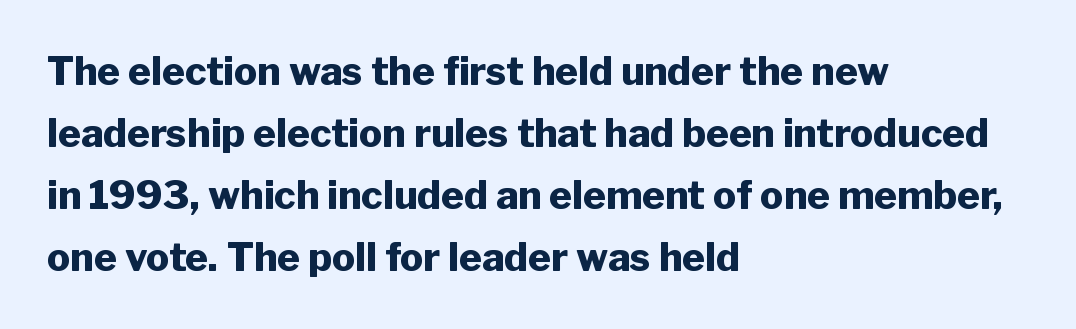
The image shows 39 px heavy sans-serif type, upright; set left-aligned, normal line spacing (1.59x), normal letter spacing, not underlined; low stroke contrast and a medium x-height.
